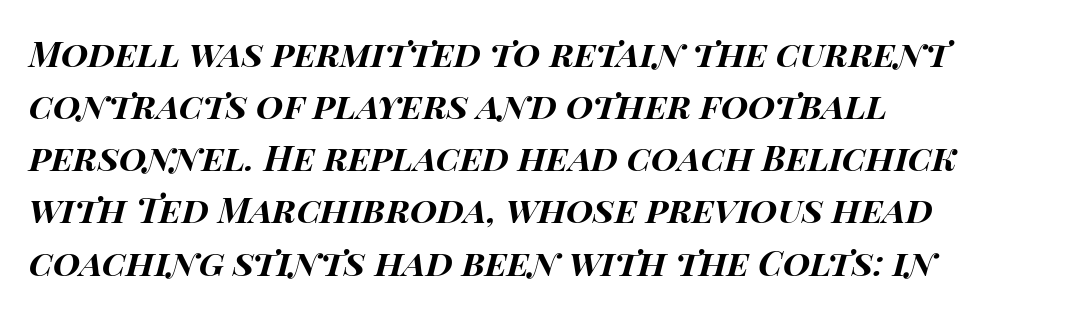
The image shows 35 px bold, wide type, italic (leaning right); set left-aligned, normal line spacing (1.49x), normal letter spacing, not underlined; high stroke contrast and a large x-height.
